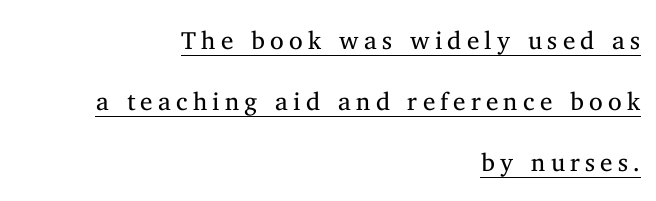
The image shows 25 px text type, upright; set right-aligned, loose line spacing (2.45x), unusually wide letter spacing (+0.21 em), underlined.
